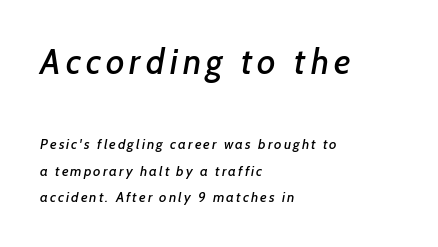
The image shows 35 px sans-serif type; set left-aligned, loose line spacing (1.91x), not underlined; the first (top) block is 2.5x larger; low stroke contrast and a medium x-height.
